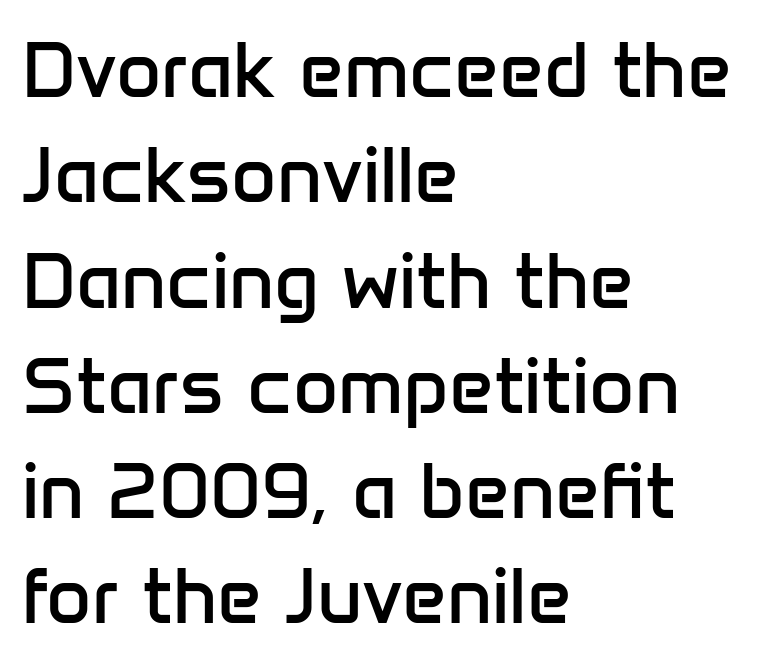
Is this a fixed-width face? No — the glyphs have proportional, varying widths. Horizontal alignment here is leftward, the default for most running prose. Lines of text with bare space underneath. Each word holds together tightly as a unit, with standard inter-letter gaps.
